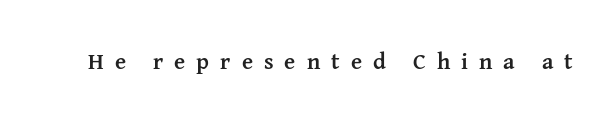
Q: Is the text bold? A: Yes.
Q: Is the text italic (slanted)? A: No, it is upright.
Q: Is the text underlined? A: No.
Q: Is the spacing between letters normal or unusually wide? A: Unusually wide.
